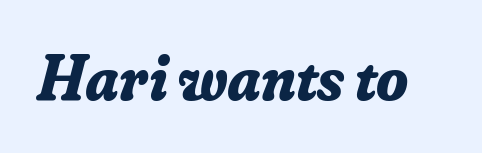
The image shows 65 px bold serif type, italic (leaning right); set normal letter spacing, not underlined; low stroke contrast and a small x-height.
